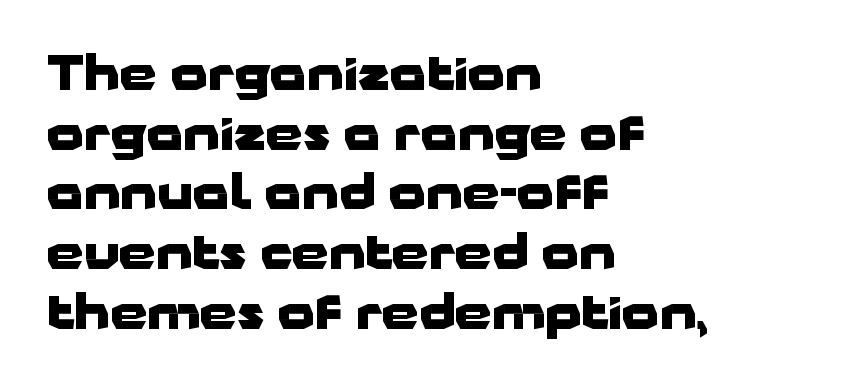
The image shows 47 px heavy, wide sans-serif type, upright; set left-aligned, normal line spacing (1.27x), normal letter spacing, not underlined; low stroke contrast and a medium x-height.
